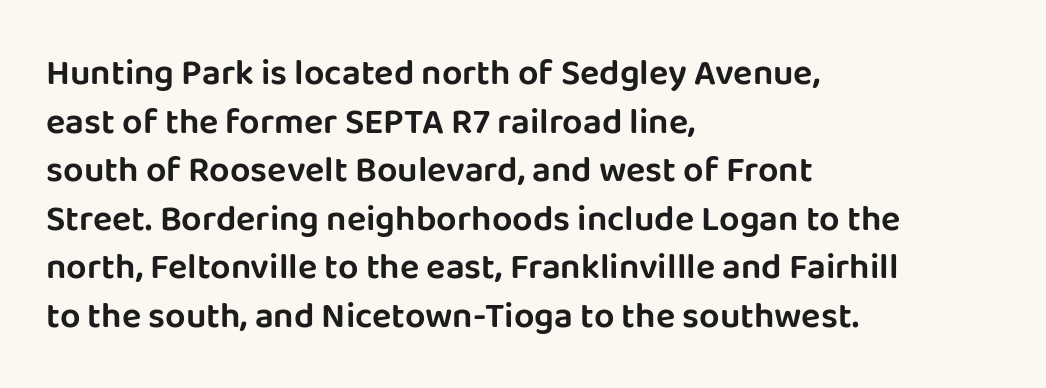
Q: Is the text italic (slanted)? A: No, it is upright.
Q: Is the typeface a serif or a sans-serif typeface? A: Sans-serif.
Q: Is the text underlined? A: No.
Q: How is the paragraph aligned? A: Left-aligned.
Q: Is the spacing between letters normal or unusually wide? A: Normal.
Q: Is the spacing between lines tight, normal or loose? A: Normal.
Q: Width (condensed, normal, or wide)? A: Normal.
Q: Stroke contrast? A: Low.
Q: x-height? A: Large.
Q: Monospaced? A: No.
